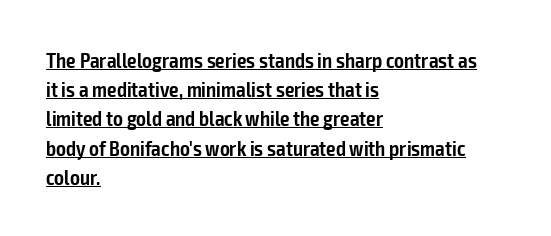
Q: Is the text bold? A: Semi-bold.
Q: Is the text italic (slanted)? A: No, it is upright.
Q: Is the text underlined? A: Yes.
Q: How is the paragraph aligned? A: Left-aligned.
Q: Is the spacing between letters normal or unusually wide? A: Normal.
Q: Is the spacing between lines tight, normal or loose? A: Normal.
